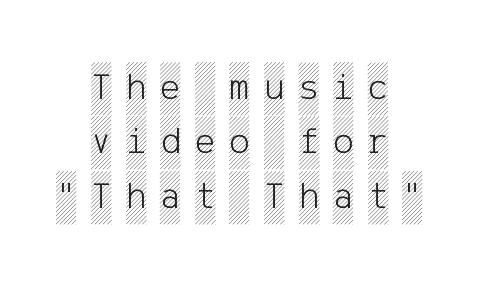
Q: Is the text italic (slanted)? A: No, it is upright.
Q: Is the text underlined? A: No.
Q: How is the paragraph aligned? A: Centered.
Q: Is the spacing between letters normal or unusually wide? A: Unusually wide.
Q: Is the spacing between lines tight, normal or loose? A: Normal.
Q: Width (condensed, normal, or wide)? A: Condensed.
Q: x-height? A: Large.
